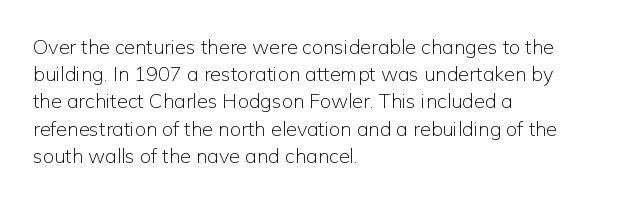
{"italic": "no", "bold": "no", "underline": "no", "align": "left", "line_spacing": "normal", "line_spacing_ratio": 1.36, "letter_spacing": "normal", "letter_spacing_em": 0.0, "glyph_px": 20}
